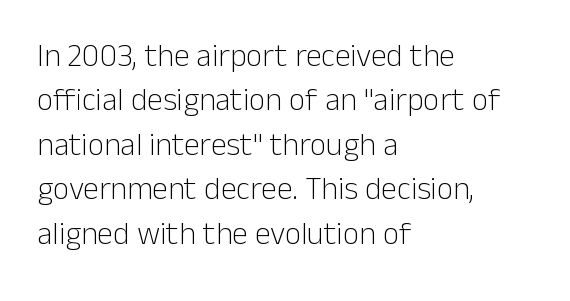
Q: Is the text bold? A: No.
Q: Is the text italic (slanted)? A: No, it is upright.
Q: Is the typeface a serif or a sans-serif typeface? A: Sans-serif.
Q: Is the text underlined? A: No.
Q: How is the paragraph aligned? A: Left-aligned.
Q: Is the spacing between letters normal or unusually wide? A: Normal.
Q: Is the spacing between lines tight, normal or loose? A: Normal.
Q: Width (condensed, normal, or wide)? A: Normal.
Q: Stroke contrast? A: Low.
Q: x-height? A: Medium.
Q: Monospaced? A: No.
